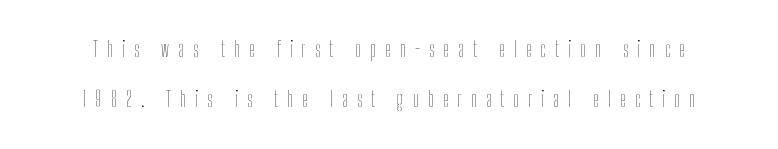
Clear beneath every line of the passage. The space between consecutive lines is lavish. Loose tracking; the words dissolve into strings of separated letters. The typography opts for an upright posture over an oblique one.
